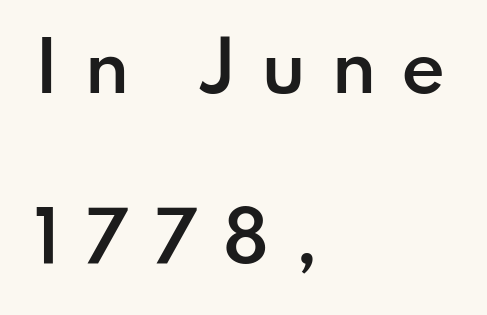
The image shows 68 px semibold sans-serif type, upright; set left-aligned, loose line spacing (2.5x), unusually wide letter spacing (+0.36 em), not underlined; low stroke contrast and a small x-height.
